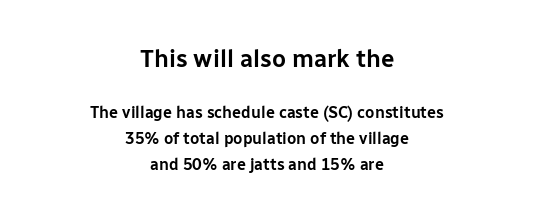
The image shows 24 px text type, upright; set centered, normal line spacing (1.63x), normal letter spacing, not underlined; the first (top) block is 1.5x larger.
